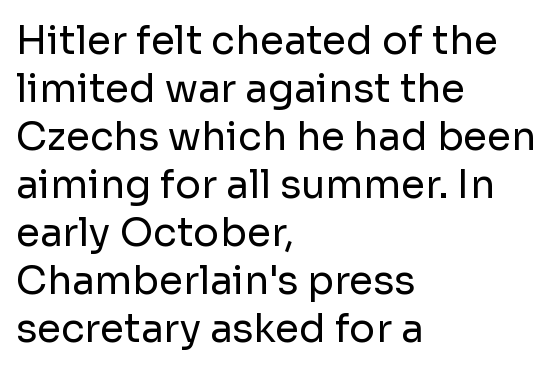
{"serif": "no", "italic": "no", "bold": "no", "weight": "regular", "width": "normal", "stroke_contrast": "low", "x_height": "medium", "monospaced": "no", "underline": "no", "align": "left", "line_spacing_ratio": 1.23, "letter_spacing": "normal", "letter_spacing_em": 0.0, "glyph_px": 39}
